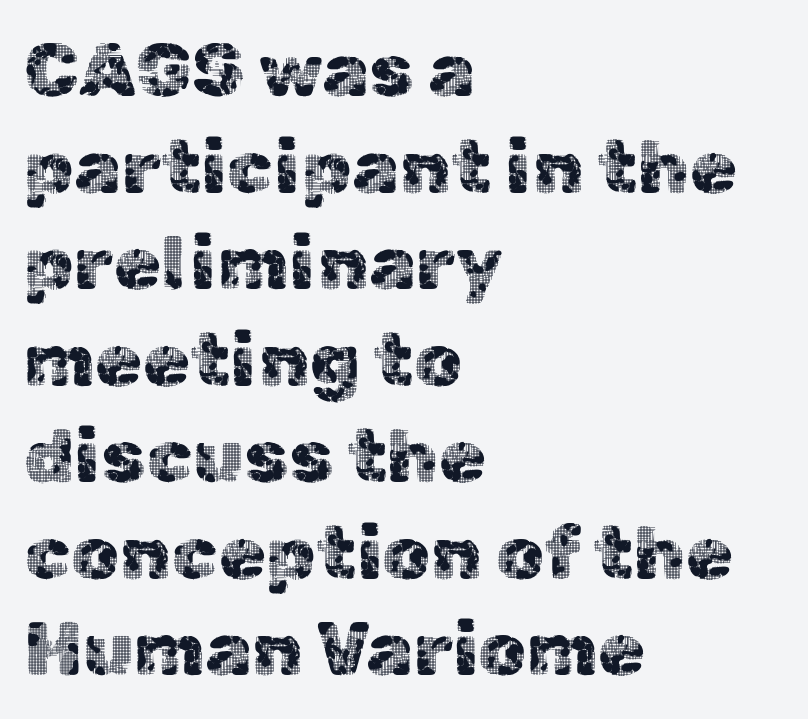
Q: Is the text italic (slanted)? A: No, it is upright.
Q: Is the typeface a serif or a sans-serif typeface? A: Sans-serif.
Q: Is the text underlined? A: No.
Q: How is the paragraph aligned? A: Left-aligned.
Q: Is the spacing between letters normal or unusually wide? A: Normal.
Q: Is the spacing between lines tight, normal or loose? A: Normal.
Q: Width (condensed, normal, or wide)? A: Normal.
Q: x-height? A: Medium.
Q: Monospaced? A: No.
